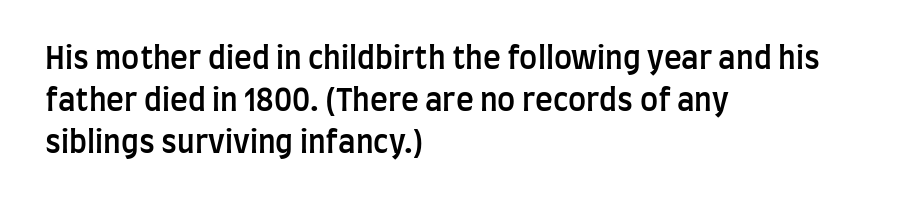
The image shows 30 px semibold, condensed sans-serif type, upright; set left-aligned, normal line spacing (1.4x), normal letter spacing, not underlined; low stroke contrast and a large x-height.
